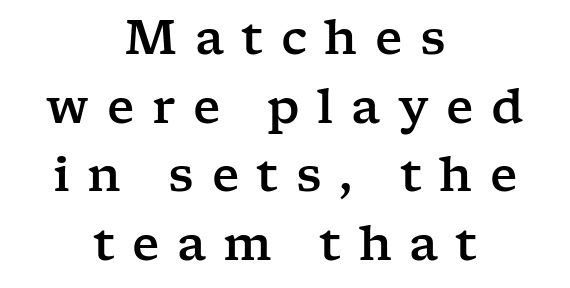
The leading is moderate, giving the passage an even texture. The foot of each line stays bare and open. Think of a printed novel: that variable character pitch is what you see here. Short note: letters widely spaced. The lettering stays uniformly vertical, giving the passage a roman look.
